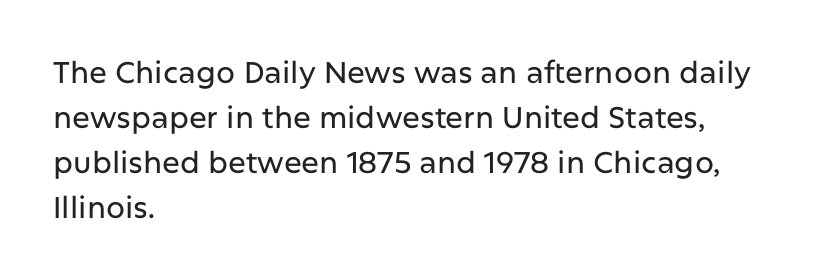
The image shows 30 px sans-serif type, upright; set left-aligned, normal line spacing (1.5x), normal letter spacing, not underlined; low stroke contrast and a medium x-height.
